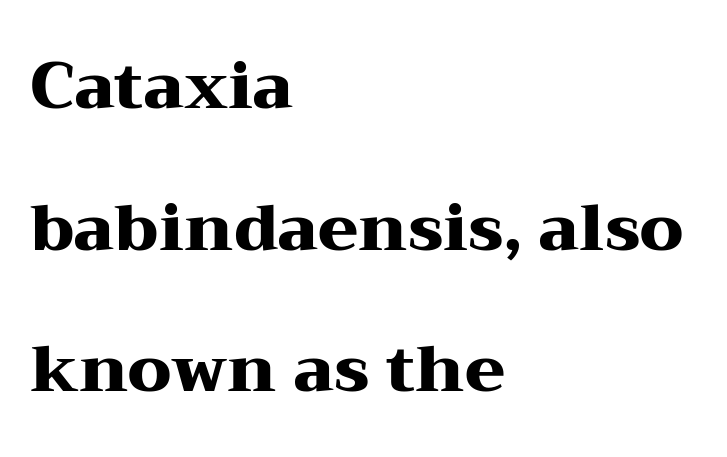
Q: Is the text bold? A: Yes.
Q: Is the text italic (slanted)? A: No, it is upright.
Q: Is the typeface a serif or a sans-serif typeface? A: Serif.
Q: Is the text underlined? A: No.
Q: How is the paragraph aligned? A: Left-aligned.
Q: Is the spacing between letters normal or unusually wide? A: Normal.
Q: Is the spacing between lines tight, normal or loose? A: Loose.
Q: Width (condensed, normal, or wide)? A: Wide.
Q: Stroke contrast? A: Medium.
Q: x-height? A: Medium.
Q: Monospaced? A: No.
